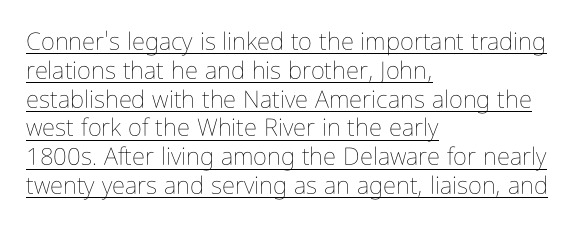
{"italic": "no", "bold": "no", "underline": "yes", "align": "left", "line_spacing_ratio": 1.2, "letter_spacing": "normal", "letter_spacing_em": 0.0, "glyph_px": 24}
